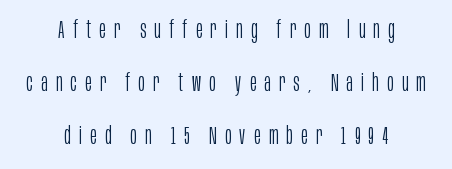
Heaviness? Minimal to ordinary, like unemphasized prose. Is there much room between lines? Yes — plenty of vertical air separates them. Quick note: underline off. There is plenty of visible air inserted between adjacent glyphs. The specimen reads as upright at a glance.
